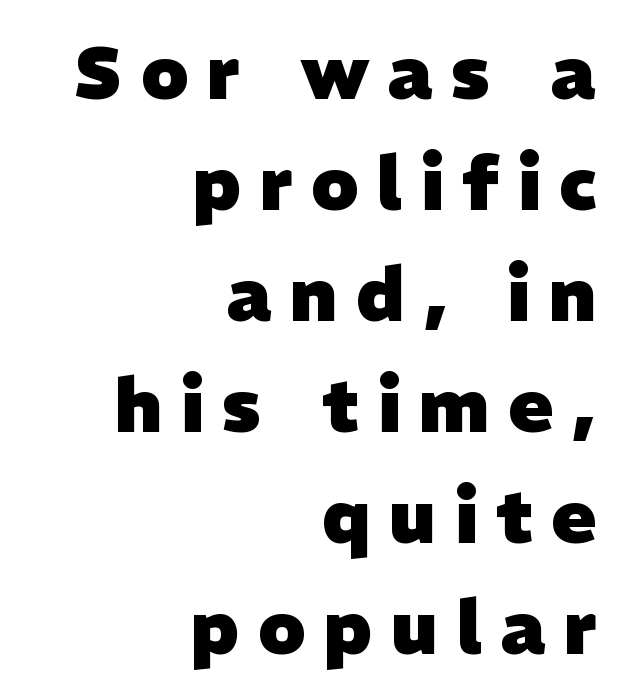
The image shows 74 px heavy sans-serif type; set right-aligned, normal line spacing (1.5x), unusually wide letter spacing (+0.25 em), not underlined; low stroke contrast and a medium x-height.
